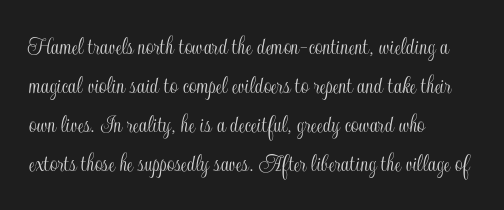
This block has exactly the height ordinary leading produces. Letters rest on an invisible, unmarked baseline. Compared with typical body copy, the letter spacing here is the same.
